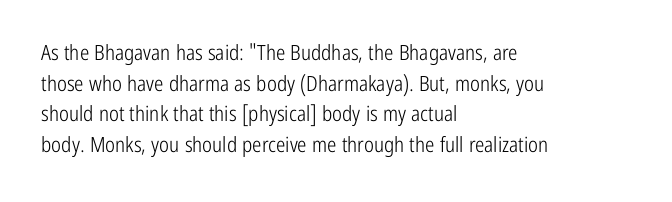
The image shows 21 px text type, upright; set left-aligned, normal line spacing (1.46x), normal letter spacing, not underlined.
